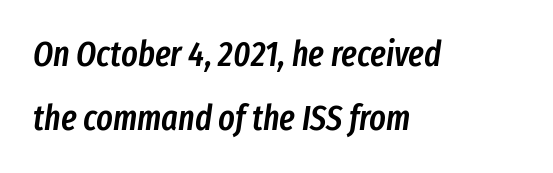
The image shows 35 px semibold, condensed type, italic (leaning right); set left-aligned, line spacing 1.82x, normal letter spacing, not underlined; low stroke contrast and a medium x-height.
